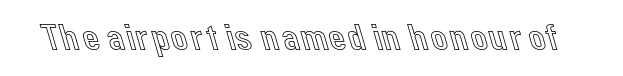
The image shows 39 px text type; set normal letter spacing, not underlined; a medium x-height.
